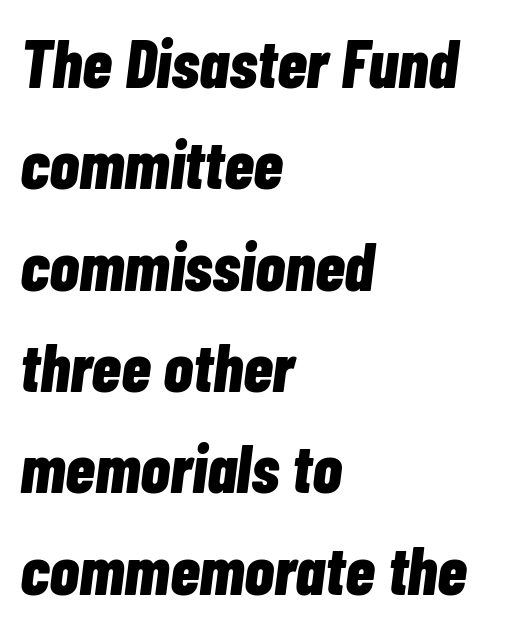
Notice how the stems are inclined rather than vertical — that's the hallmark of italics. Unmarked baselines from the first word to the last. If you drew a ruler down the left edge, every line would touch it. I'd describe the lettering as bold — thick and assertive. No extra tracking has been applied to these lines. Do the characters align in a grid? No, the font is proportional.
